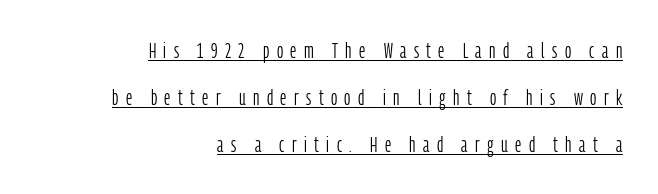
The image shows 22 px text type, upright; set right-aligned, loose line spacing (2.14x), unusually wide letter spacing (+0.34 em), underlined.
